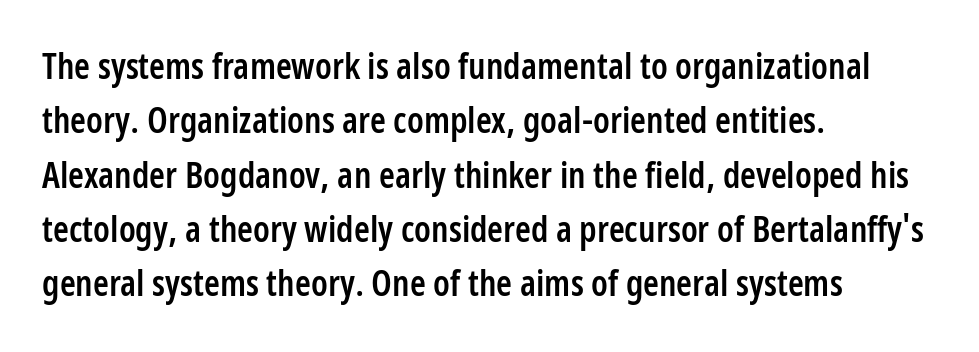
Q: Is the text bold? A: Semi-bold.
Q: Is the text italic (slanted)? A: No, it is upright.
Q: Is the typeface a serif or a sans-serif typeface? A: Sans-serif.
Q: Is the text underlined? A: No.
Q: How is the paragraph aligned? A: Left-aligned.
Q: Is the spacing between letters normal or unusually wide? A: Normal.
Q: Is the spacing between lines tight, normal or loose? A: Normal.
Q: Width (condensed, normal, or wide)? A: Condensed.
Q: Stroke contrast? A: Low.
Q: x-height? A: Medium.
Q: Monospaced? A: No.
